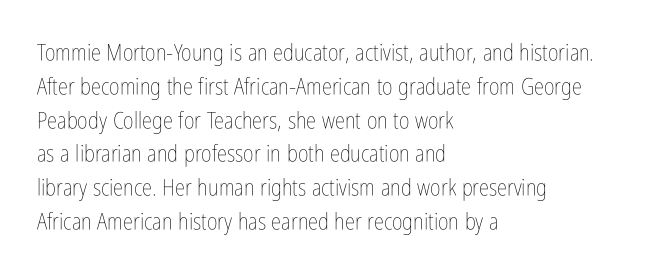
{"italic": "no", "bold": "no", "underline": "no", "align": "left", "line_spacing": "normal", "line_spacing_ratio": 1.47, "letter_spacing": "normal", "letter_spacing_em": 0.0, "glyph_px": 23}
